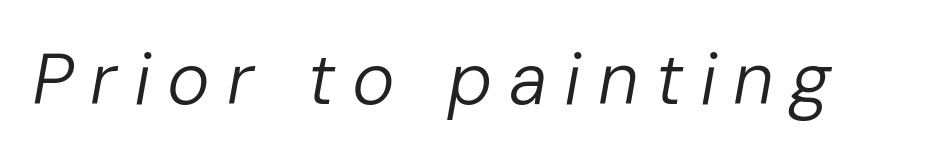
{"italic": "yes", "lean": "right", "slant_degrees": 10, "bold": "no", "weight": "regular", "width": "normal", "stroke_contrast": "low", "x_height": "medium", "monospaced": "no", "underline": "no", "letter_spacing": "wide", "letter_spacing_em": 0.23, "glyph_px": 72}
